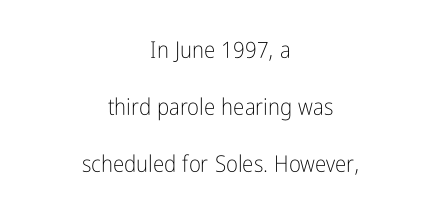
{"italic": "no", "bold": "no", "underline": "no", "align": "center", "line_spacing": "loose", "line_spacing_ratio": 2.47, "letter_spacing": "normal", "letter_spacing_em": 0.0, "glyph_px": 23}
